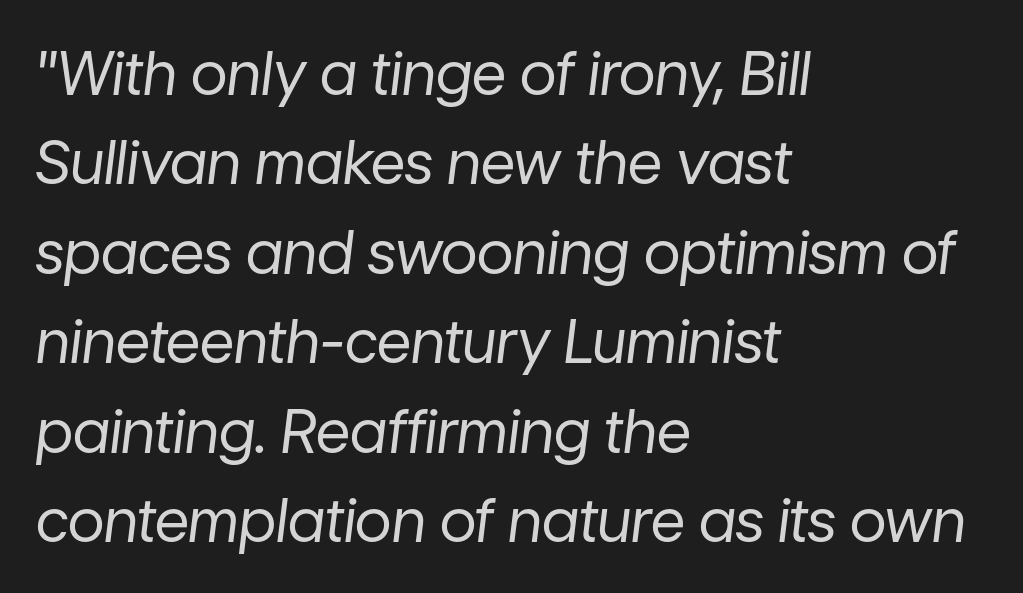
The image shows 60 px regular-weight type, italic (leaning right); set left-aligned, normal line spacing (1.49x), normal letter spacing, not underlined; low stroke contrast and a medium x-height.
